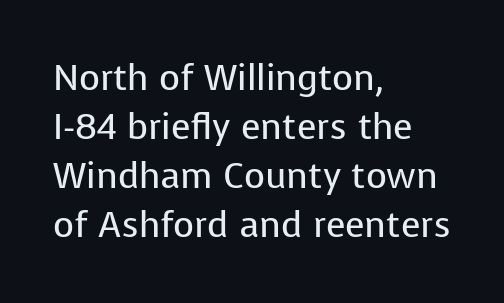
Q: Is the text bold? A: No.
Q: Is the text italic (slanted)? A: No, it is upright.
Q: Is the typeface a serif or a sans-serif typeface? A: Sans-serif.
Q: Is the text underlined? A: No.
Q: How is the paragraph aligned? A: Left-aligned.
Q: Is the spacing between letters normal or unusually wide? A: Normal.
Q: Is the spacing between lines tight, normal or loose? A: Normal.
Q: Width (condensed, normal, or wide)? A: Normal.
Q: Stroke contrast? A: Low.
Q: x-height? A: Medium.
Q: Monospaced? A: No.
